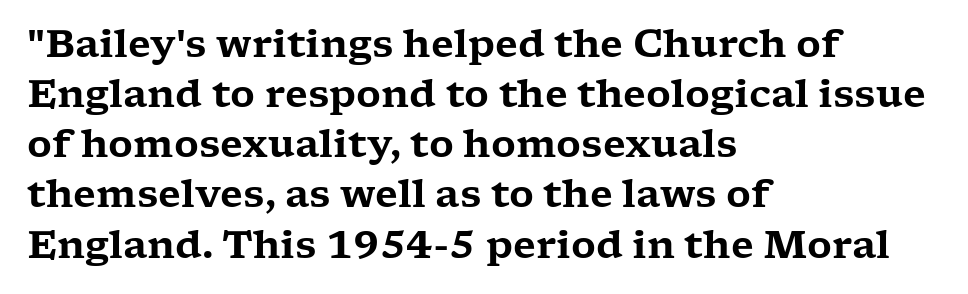
Q: Is the text italic (slanted)? A: No, it is upright.
Q: Is the typeface a serif or a sans-serif typeface? A: Serif.
Q: Is the text underlined? A: No.
Q: How is the paragraph aligned? A: Left-aligned.
Q: Is the spacing between letters normal or unusually wide? A: Normal.
Q: Is the spacing between lines tight, normal or loose? A: Normal.
Q: Width (condensed, normal, or wide)? A: Wide.
Q: Stroke contrast? A: Low.
Q: x-height? A: Medium.
Q: Monospaced? A: No.
